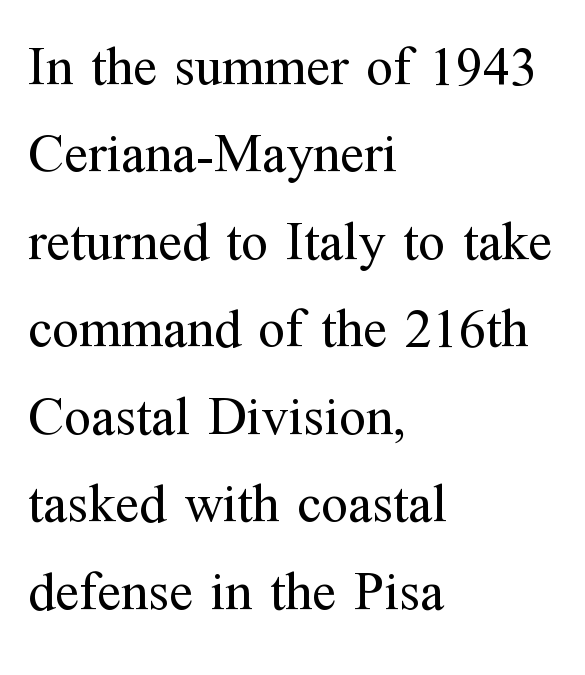
Q: Is the text bold? A: No.
Q: Is the text italic (slanted)? A: No, it is upright.
Q: Is the typeface a serif or a sans-serif typeface? A: Serif.
Q: Is the text underlined? A: No.
Q: How is the paragraph aligned? A: Left-aligned.
Q: Is the spacing between letters normal or unusually wide? A: Normal.
Q: Is the spacing between lines tight, normal or loose? A: Normal.
Q: Width (condensed, normal, or wide)? A: Normal.
Q: Stroke contrast? A: Medium.
Q: x-height? A: Medium.
Q: Monospaced? A: No.
